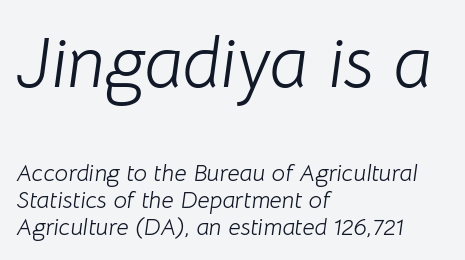
The image shows 72 px light type, italic (leaning right); set left-aligned, tight line spacing (1.14x), normal letter spacing, not underlined; the first (top) block is 3.0x larger; low stroke contrast and a medium x-height.
